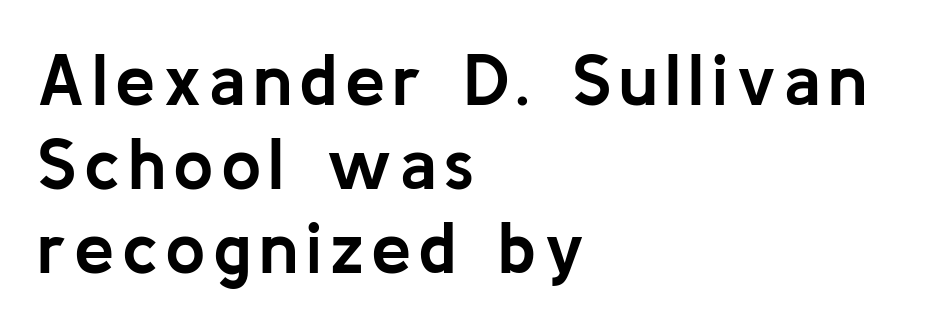
Q: Is the text bold? A: Yes.
Q: Is the text italic (slanted)? A: No, it is upright.
Q: Is the typeface a serif or a sans-serif typeface? A: Sans-serif.
Q: Is the text underlined? A: No.
Q: How is the paragraph aligned? A: Left-aligned.
Q: Width (condensed, normal, or wide)? A: Normal.
Q: Stroke contrast? A: Low.
Q: x-height? A: Medium.
Q: Monospaced? A: No.
